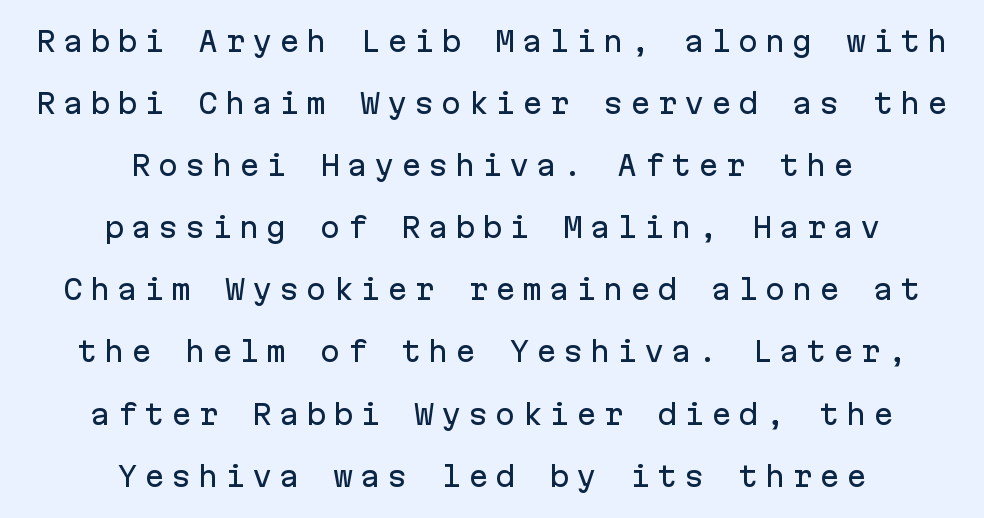
{"italic": "no", "underline": "no", "align": "center", "line_spacing": "loose", "line_spacing_ratio": 2.3, "letter_spacing": "wide", "letter_spacing_em": 0.25, "glyph_px": 27}
